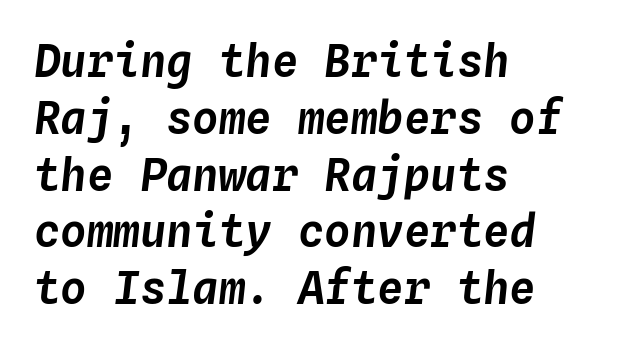
{"italic": "yes", "lean": "right", "slant_degrees": 4, "width": "normal", "stroke_contrast": "low", "x_height": "medium", "monospaced": "yes", "underline": "no", "align": "left", "line_spacing": "normal", "line_spacing_ratio": 1.29, "letter_spacing": "normal", "letter_spacing_em": 0.0, "glyph_px": 44}
